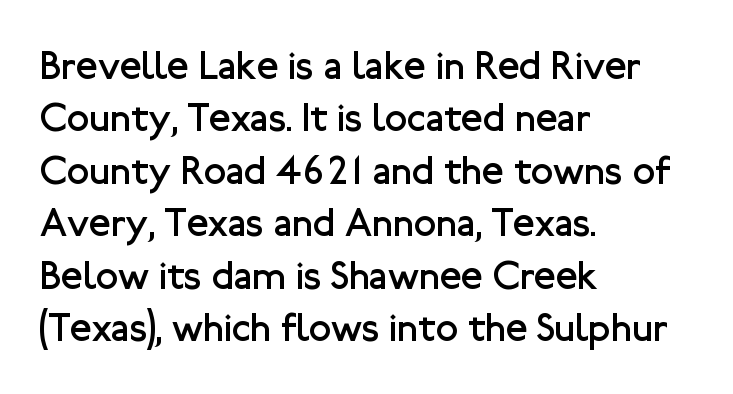
In terms of leading, this rendering sits right in the middle. This sample has the flowing, uneven cadence of proportional lettering. I'd call this a sans setting — the letters go barefoot. No chunkiness to these letters — they're not bold. Teacher's note: observe the even left margin — that is flush-left alignment.
